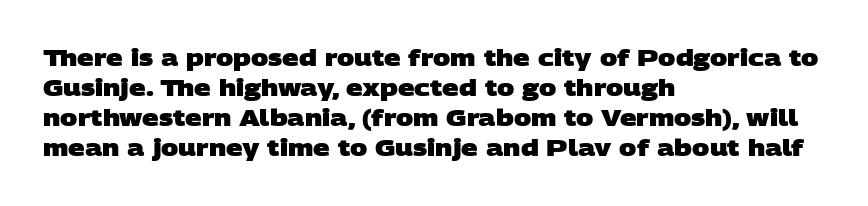
Q: Is the text bold? A: Yes.
Q: Is the text underlined? A: No.
Q: How is the paragraph aligned? A: Left-aligned.
Q: Is the spacing between letters normal or unusually wide? A: Normal.
Q: Is the spacing between lines tight, normal or loose? A: Normal.
